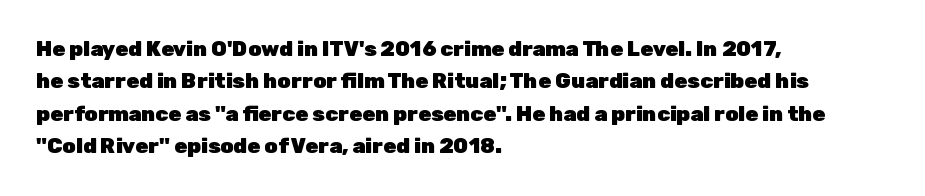
{"italic": "no", "bold": "yes", "underline": "no", "align": "left", "line_spacing": "normal", "line_spacing_ratio": 1.54, "letter_spacing": "normal", "letter_spacing_em": 0.0, "glyph_px": 21}
